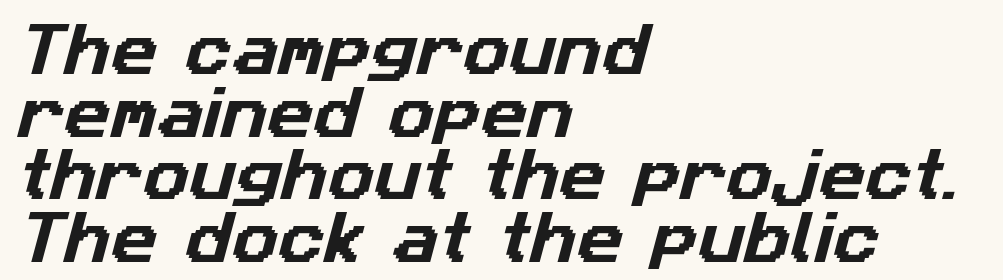
{"serif": "no", "width": "normal", "stroke_contrast": "low", "x_height": "medium", "monospaced": "no", "underline": "no", "align": "left", "line_spacing": "tight", "line_spacing_ratio": 1.1, "letter_spacing": "normal", "letter_spacing_em": 0.0, "glyph_px": 57}
